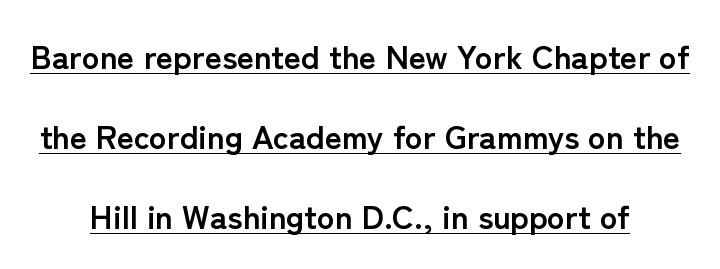
{"serif": "no", "italic": "no", "bold": "yes", "weight": "semibold", "width": "normal", "stroke_contrast": "low", "x_height": "medium", "monospaced": "no", "underline": "yes", "line_spacing": "loose", "line_spacing_ratio": 2.42, "letter_spacing": "normal", "letter_spacing_em": 0.0, "glyph_px": 33}
